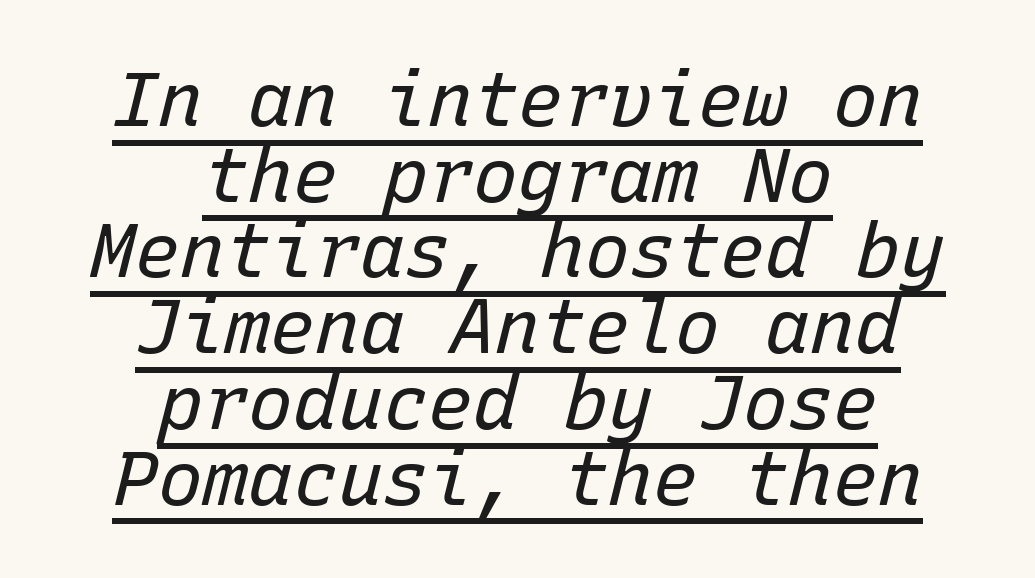
Notice how the passage keeps no hard edge, just a central spine. In terms of letterspacing, this is plain default setting. Looks like terminal output: every glyph gets an equal slot. In terms of posture, this sample is oblique. No chunkiness to these letters — they're not bold.
